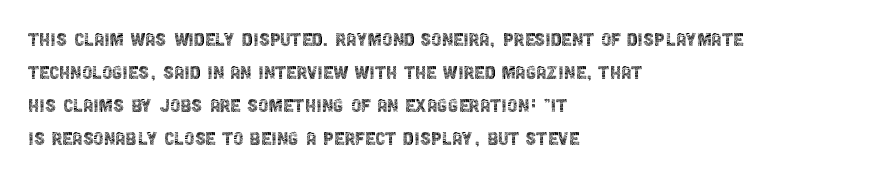
{"italic": "no", "bold": "no", "underline": "no", "align": "left", "line_spacing": "normal", "line_spacing_ratio": 1.43, "letter_spacing": "normal", "letter_spacing_em": 0.0, "glyph_px": 23}
